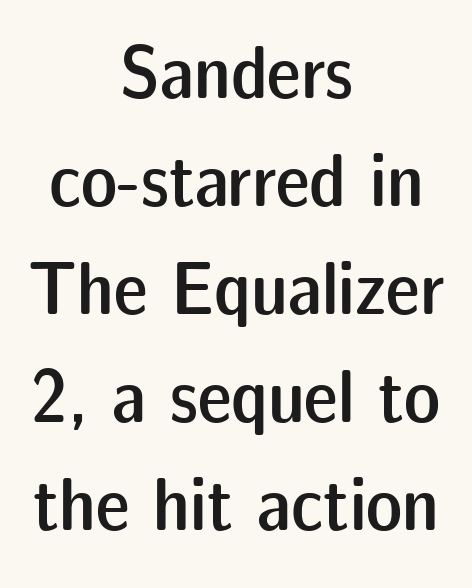
{"serif": "no", "italic": "no", "bold": "semi", "weight": "semibold", "width": "normal", "stroke_contrast": "low", "x_height": "medium", "monospaced": "no", "underline": "no", "align": "center", "line_spacing": "normal", "line_spacing_ratio": 1.42, "letter_spacing": "normal", "letter_spacing_em": 0.0, "glyph_px": 76}
